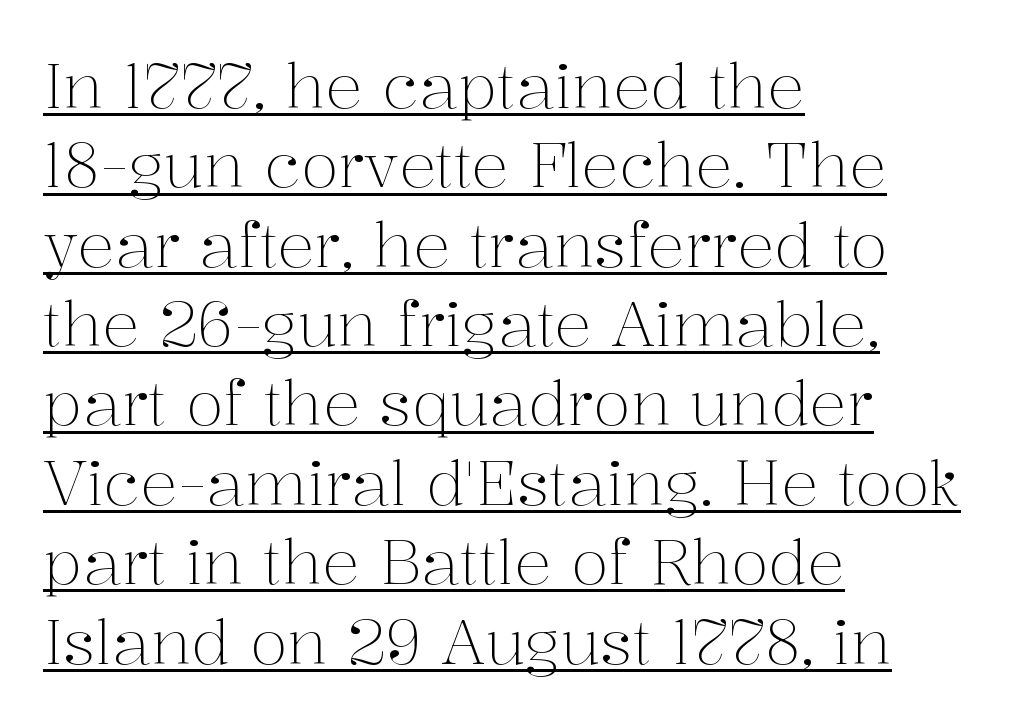
Q: Is the text bold? A: No.
Q: Is the text italic (slanted)? A: No, it is upright.
Q: Is the typeface a serif or a sans-serif typeface? A: Serif.
Q: Is the text underlined? A: Yes.
Q: How is the paragraph aligned? A: Left-aligned.
Q: Is the spacing between letters normal or unusually wide? A: Normal.
Q: Is the spacing between lines tight, normal or loose? A: Normal.
Q: Width (condensed, normal, or wide)? A: Normal.
Q: Stroke contrast? A: Medium.
Q: x-height? A: Medium.
Q: Monospaced? A: No.
